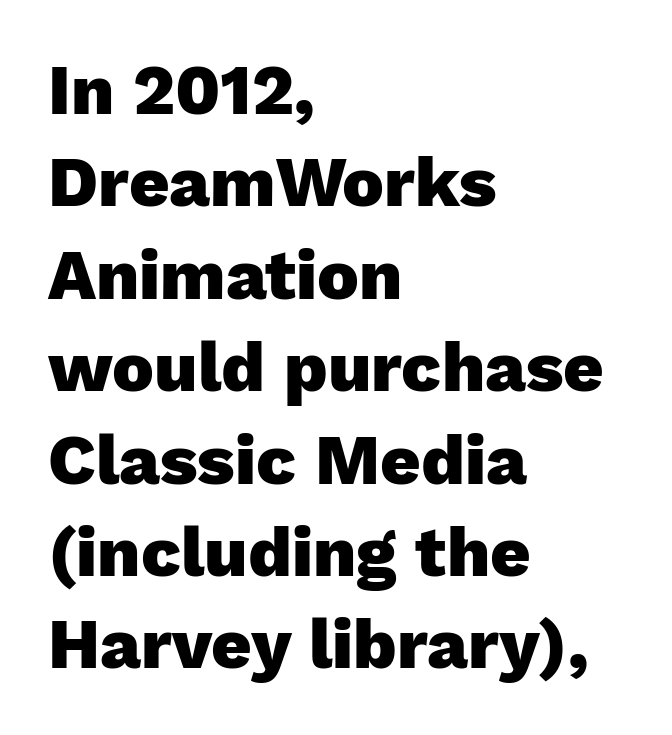
The image shows 70 px heavy sans-serif type, upright; set left-aligned, normal line spacing (1.32x), normal letter spacing, not underlined; low stroke contrast and a medium x-height.
